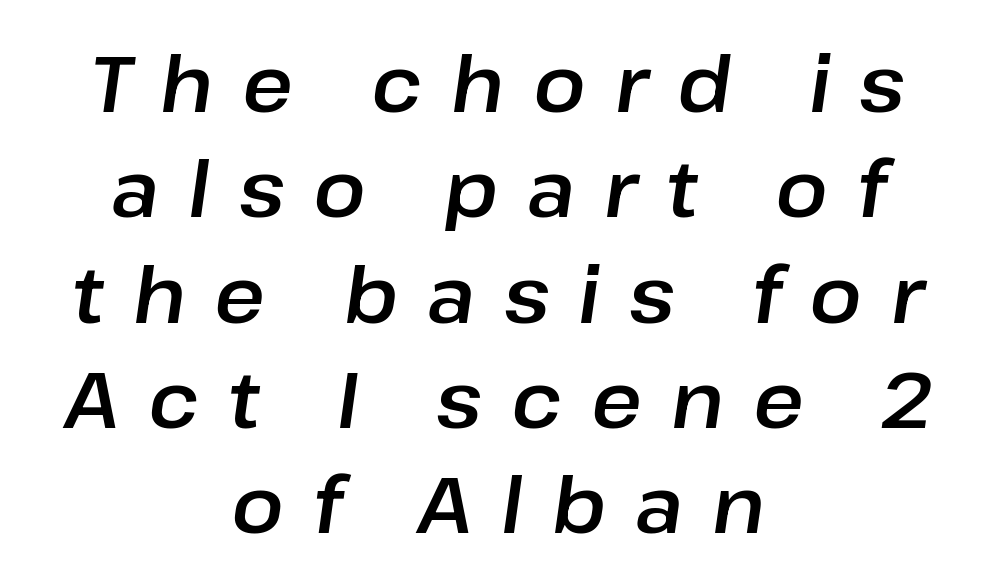
Horizontal bands of white between lines are of average thickness. The typography opts for an oblique posture over an upright one. The horizontal fit of the characters is loose and conspicuously gappy. Type without underlining.
